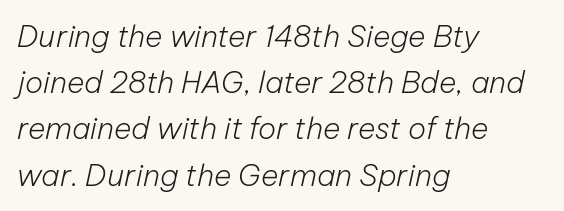
Check under the words: just untouched page. Left-aligned paragraph, ragged on the right. Does the leading feel generous? No, just average. This sample has the flowing, uneven cadence of proportional lettering. Spacing between characters is what you'd get straight out of the box.
